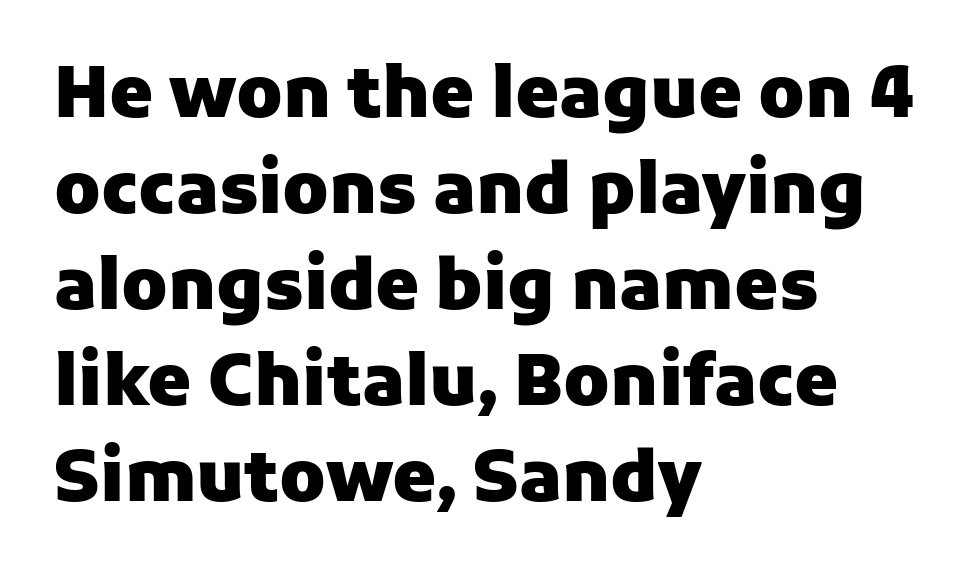
The image shows 70 px heavy sans-serif type, upright; set left-aligned, normal line spacing (1.37x), normal letter spacing, not underlined; low stroke contrast and a medium x-height.
